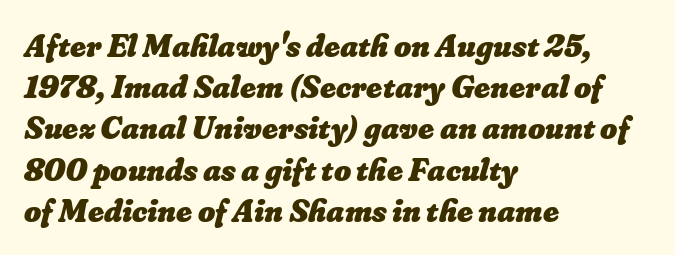
Q: Is the text bold? A: Yes.
Q: Is the text underlined? A: No.
Q: How is the paragraph aligned? A: Left-aligned.
Q: Is the spacing between letters normal or unusually wide? A: Normal.
Q: Is the spacing between lines tight, normal or loose? A: Normal.
Q: Width (condensed, normal, or wide)? A: Normal.
Q: Stroke contrast? A: Low.
Q: x-height? A: Small.
Q: Monospaced? A: No.
